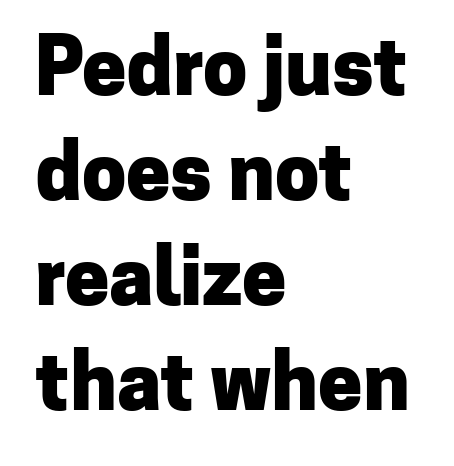
{"serif": "no", "italic": "no", "bold": "yes", "weight": "heavy", "width": "normal", "stroke_contrast": "low", "x_height": "medium", "monospaced": "no", "underline": "no", "align": "left", "line_spacing": "normal", "line_spacing_ratio": 1.33, "letter_spacing": "normal", "letter_spacing_em": 0.0, "glyph_px": 79}
